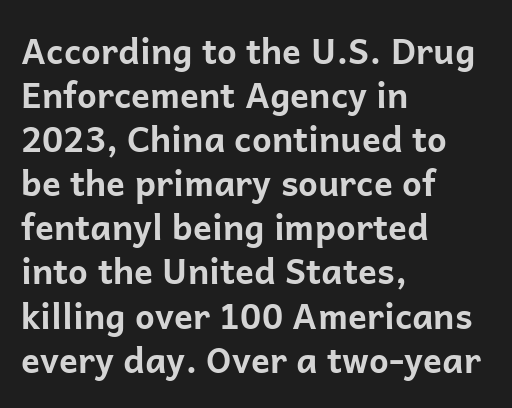
Q: Is the text bold? A: Yes.
Q: Is the text italic (slanted)? A: No, it is upright.
Q: Is the typeface a serif or a sans-serif typeface? A: Sans-serif.
Q: Is the text underlined? A: No.
Q: How is the paragraph aligned? A: Left-aligned.
Q: Is the spacing between letters normal or unusually wide? A: Normal.
Q: Is the spacing between lines tight, normal or loose? A: Normal.
Q: Width (condensed, normal, or wide)? A: Normal.
Q: Stroke contrast? A: Low.
Q: x-height? A: Medium.
Q: Monospaced? A: No.
